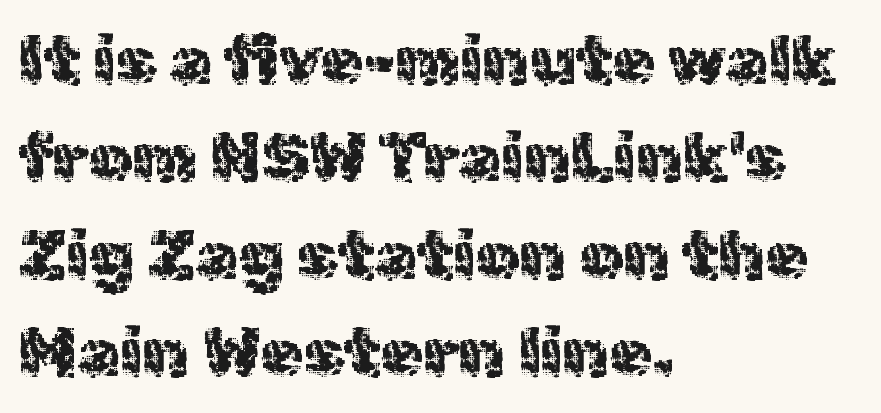
The image shows 69 px sans-serif type, upright; set left-aligned, normal line spacing (1.41x), normal letter spacing, not underlined; a medium x-height.
